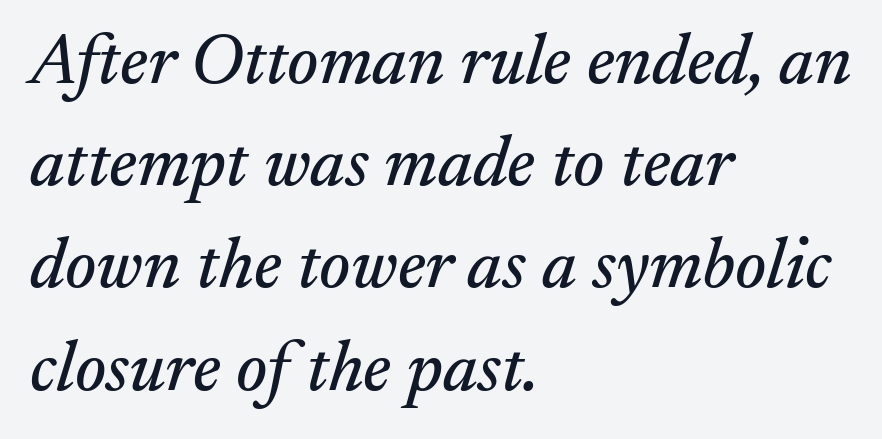
{"serif": "yes", "italic": "yes", "lean": "right", "slant_degrees": 17, "width": "normal", "stroke_contrast": "medium", "x_height": "small", "monospaced": "no", "underline": "no", "align": "left", "line_spacing": "normal", "line_spacing_ratio": 1.44, "letter_spacing": "normal", "letter_spacing_em": 0.0, "glyph_px": 71}
